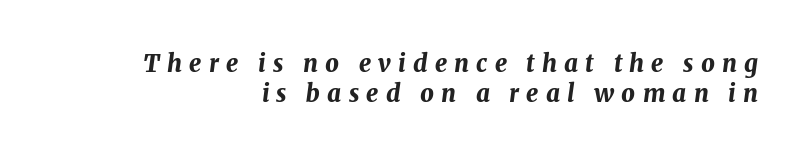
{"italic": "yes", "lean": "right", "slant_degrees": 8, "bold": "yes", "underline": "no", "align": "right", "line_spacing": "normal", "line_spacing_ratio": 1.27, "letter_spacing": "wide", "letter_spacing_em": 0.3, "glyph_px": 24}
